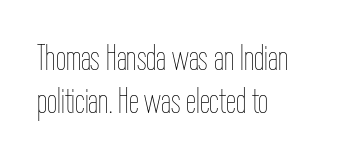
Decoration check: the copy has no underline. Caption: face not bold, strokes unweighted. Short and long lines alike share a common starting point at left. Do the characters align in a grid? No, the font is proportional.
